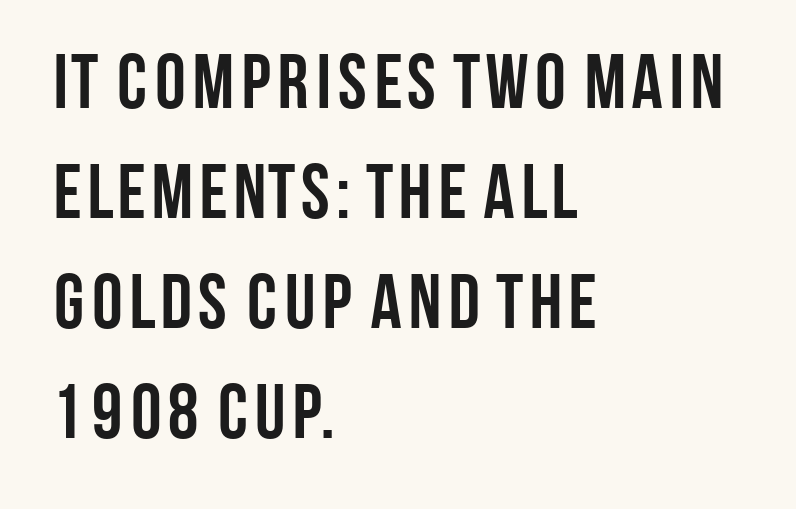
The image shows 77 px semibold, condensed sans-serif type, upright; set left-aligned, normal line spacing (1.43x), normal letter spacing, not underlined; low stroke contrast and a large x-height.
